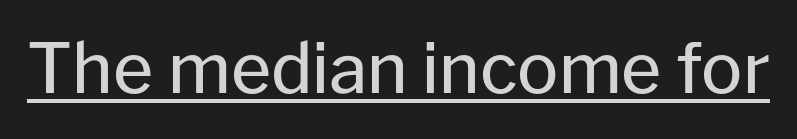
The image shows 69 px regular-weight sans-serif type, upright; set normal letter spacing, underlined; low stroke contrast and a medium x-height.
